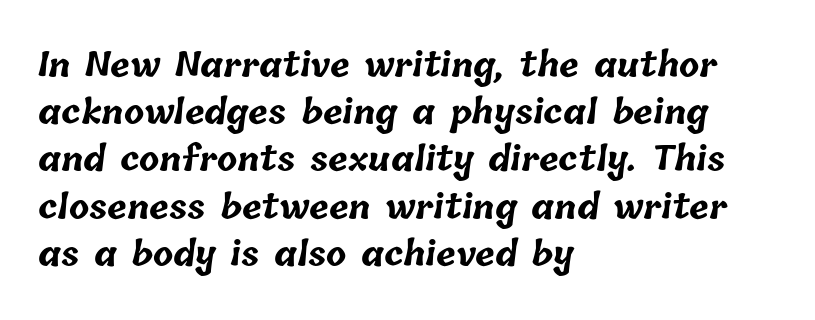
The image shows 33 px bold type; set left-aligned, normal line spacing (1.43x), normal letter spacing, not underlined; low stroke contrast and a medium x-height.
